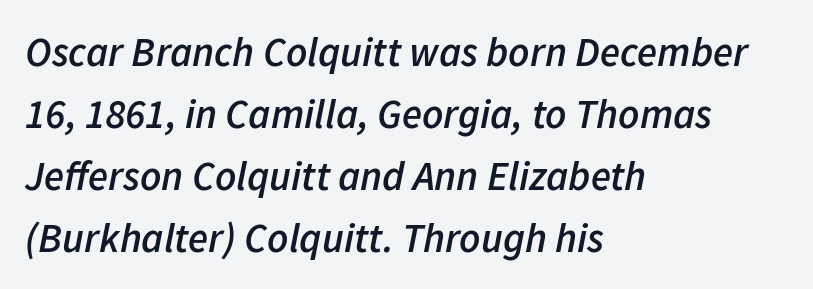
{"italic": "yes", "lean": "right", "slant_degrees": 11, "bold": "semi", "weight": "semibold", "width": "normal", "stroke_contrast": "low", "x_height": "medium", "monospaced": "no", "underline": "no", "align": "left", "line_spacing": "normal", "line_spacing_ratio": 1.51, "letter_spacing": "normal", "letter_spacing_em": 0.0, "glyph_px": 41}
